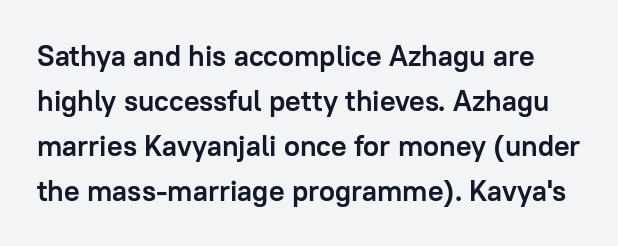
{"serif": "no", "italic": "no", "bold": "yes", "weight": "semibold", "width": "normal", "stroke_contrast": "low", "x_height": "medium", "monospaced": "no", "underline": "no", "line_spacing": "normal", "line_spacing_ratio": 1.55, "letter_spacing": "normal", "letter_spacing_em": 0.0, "glyph_px": 29}
